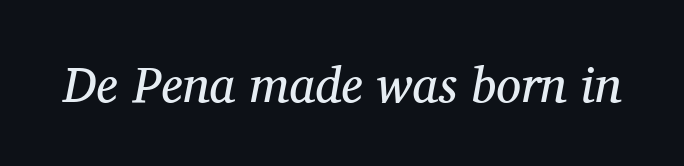
{"serif": "yes", "italic": "yes", "lean": "right", "slant_degrees": 11, "bold": "no", "weight": "regular", "width": "normal", "stroke_contrast": "medium", "x_height": "medium", "monospaced": "no", "underline": "no", "letter_spacing": "normal", "letter_spacing_em": 0.0, "glyph_px": 50}
